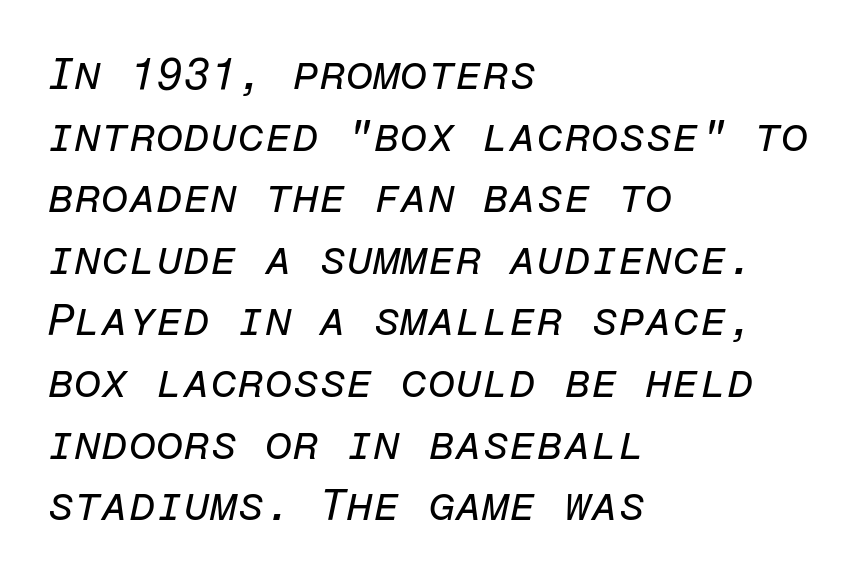
The image shows 44 px regular-weight type, italic (leaning right), monospaced; set left-aligned, normal line spacing (1.4x), normal letter spacing, not underlined; low stroke contrast and a medium x-height.
